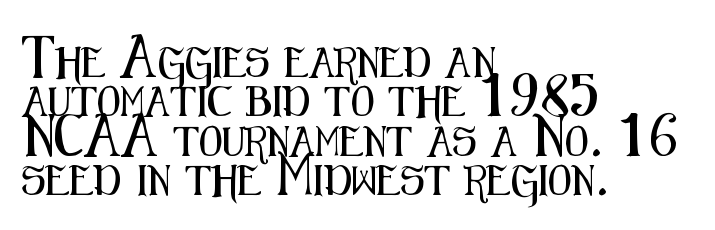
The baseline area is clear. The passage shown is typed in a proportional face where columns would drift. Visually the block forms a straight wall on the left and a jagged coastline on the right.
